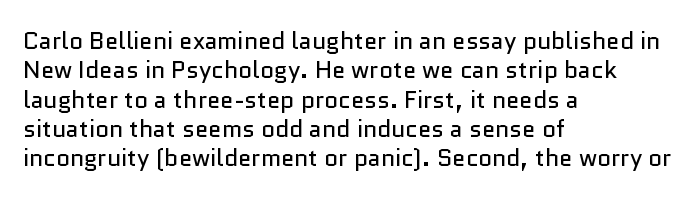
The image shows 24 px text type, upright; set left-aligned, line spacing 1.22x, normal letter spacing, not underlined.
